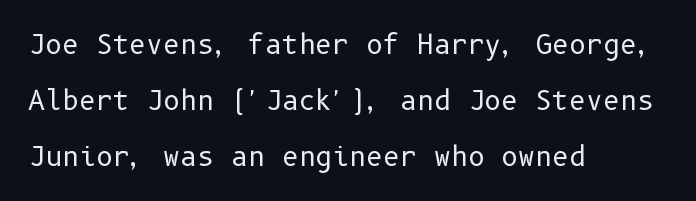
The image shows 26 px text type, upright; set left-aligned, loose line spacing (2.15x), normal letter spacing, not underlined.
